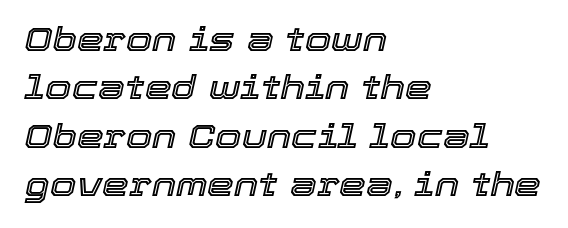
The image shows 34 px text type, italic (leaning right); set left-aligned, normal line spacing (1.42x), normal letter spacing, not underlined; a medium x-height.
